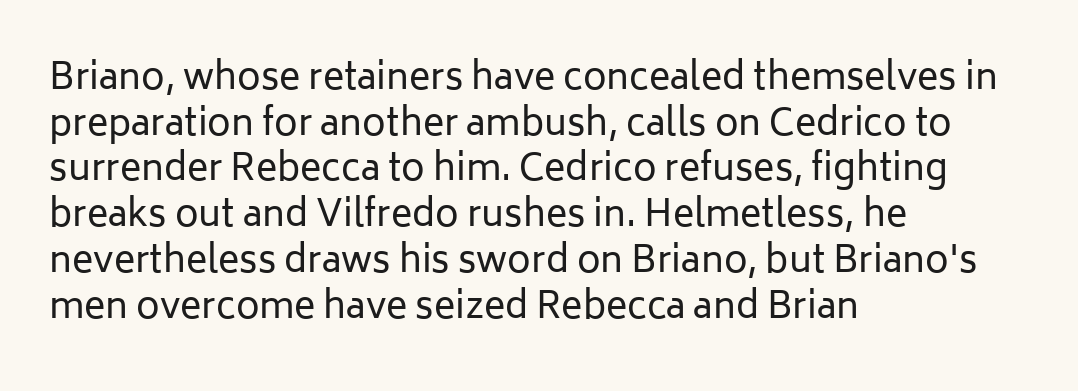
{"serif": "no", "italic": "no", "bold": "no", "weight": "regular", "width": "normal", "stroke_contrast": "low", "x_height": "medium", "monospaced": "no", "underline": "no", "align": "left", "line_spacing": "normal", "line_spacing_ratio": 1.27, "letter_spacing": "normal", "letter_spacing_em": 0.0, "glyph_px": 36}
